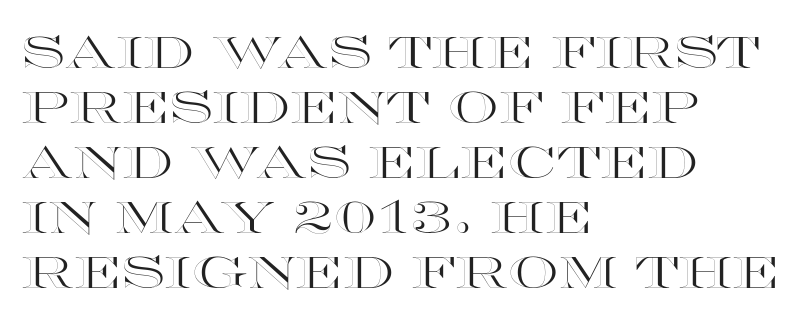
The image shows 45 px wide type, upright; set left-aligned, line spacing 1.22x, normal letter spacing, not underlined; a large x-height.
